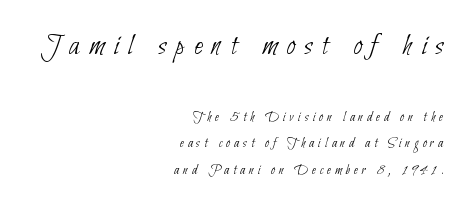
Q: Is the text bold? A: No.
Q: Is the typeface a serif or a sans-serif typeface? A: Sans-serif.
Q: Is the text underlined? A: No.
Q: How is the paragraph aligned? A: Right-aligned.
Q: Is the spacing between letters normal or unusually wide? A: Unusually wide.
Q: Which block of text is set in a larger size, the first (top) or the second (bottom)? A: The first (top) one.
Q: Width (condensed, normal, or wide)? A: Condensed.
Q: Stroke contrast? A: Low.
Q: x-height? A: Small.
Q: Monospaced? A: No.
